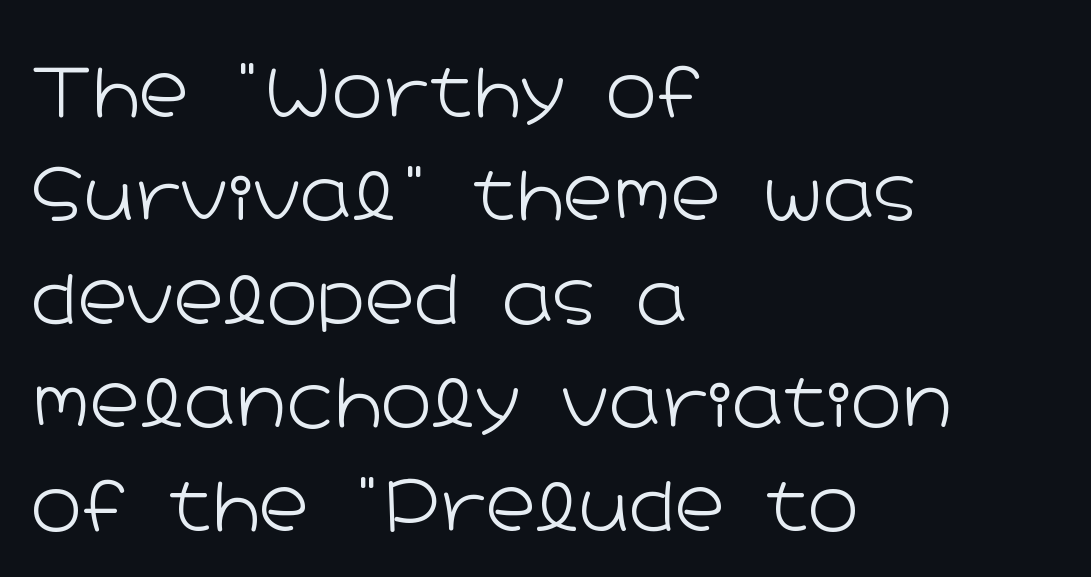
Q: Is the text bold? A: No.
Q: Is the text italic (slanted)? A: No, it is upright.
Q: Is the typeface a serif or a sans-serif typeface? A: Sans-serif.
Q: Is the text underlined? A: No.
Q: How is the paragraph aligned? A: Left-aligned.
Q: Is the spacing between letters normal or unusually wide? A: Normal.
Q: Is the spacing between lines tight, normal or loose? A: Normal.
Q: Width (condensed, normal, or wide)? A: Wide.
Q: Stroke contrast? A: Low.
Q: x-height? A: Medium.
Q: Monospaced? A: No.
